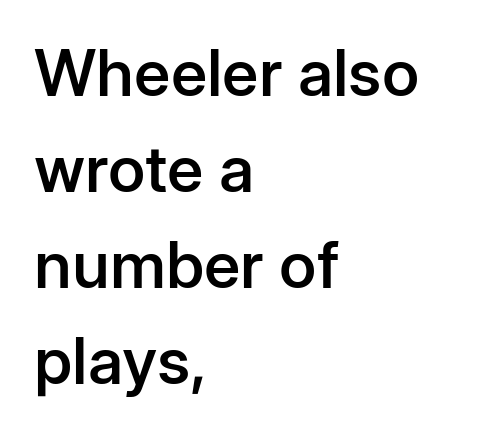
{"serif": "no", "italic": "no", "bold": "semi", "weight": "semibold", "width": "normal", "stroke_contrast": "low", "x_height": "medium", "monospaced": "no", "underline": "no", "align": "left", "line_spacing": "normal", "line_spacing_ratio": 1.5, "letter_spacing": "normal", "letter_spacing_em": 0.0, "glyph_px": 64}
